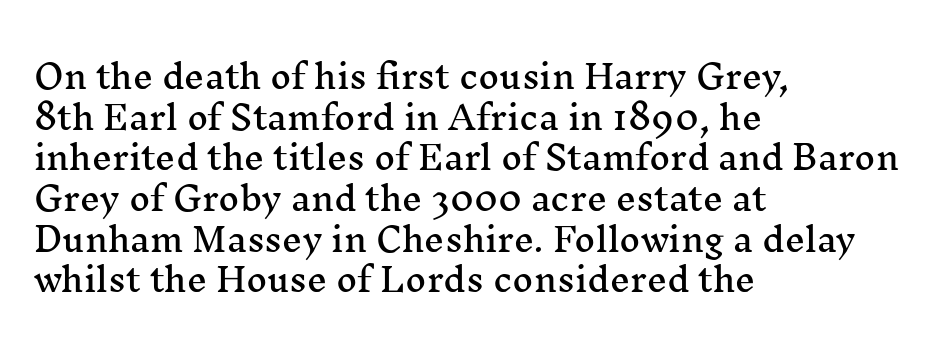
The image shows 32 px wide serif type, upright; set left-aligned, normal line spacing (1.27x), normal letter spacing, not underlined; medium stroke contrast and a medium x-height.
